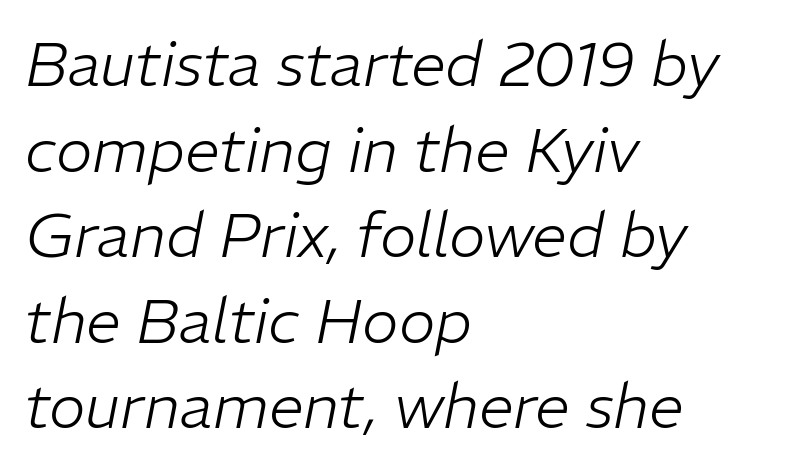
Caption: standard tracking, unaltered. The letters look calm and open, with moderate or lighter stems. The letters advance in unequal steps, a hallmark of proportional type. Vertically, the passage feels balanced, rows spaced as you'd expect. Casual observation: everything's shoved over to the left. The baseline area is clear.
